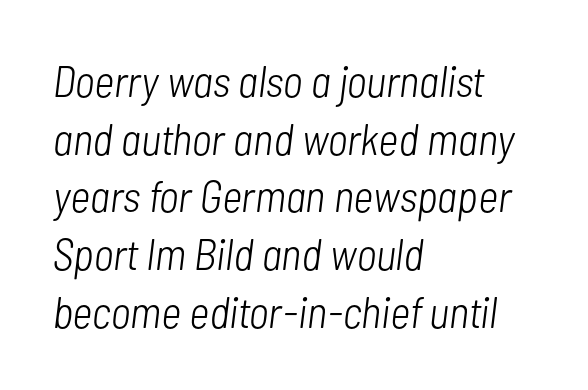
{"italic": "yes", "lean": "right", "slant_degrees": 7, "bold": "no", "weight": "light", "width": "condensed", "stroke_contrast": "low", "x_height": "medium", "monospaced": "no", "underline": "no", "align": "left", "line_spacing": "normal", "line_spacing_ratio": 1.31, "letter_spacing": "normal", "letter_spacing_em": 0.0, "glyph_px": 44}
